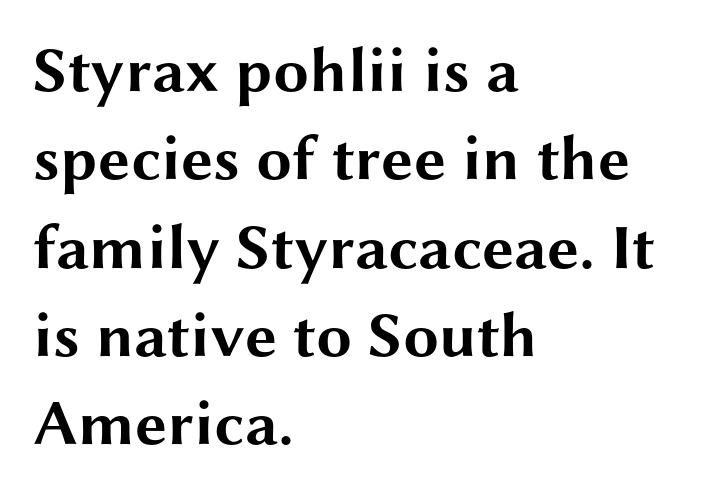
{"serif": "no", "italic": "no", "bold": "yes", "weight": "bold", "width": "wide", "stroke_contrast": "medium", "x_height": "medium", "monospaced": "no", "underline": "no", "align": "left", "line_spacing": "normal", "line_spacing_ratio": 1.38, "letter_spacing": "normal", "letter_spacing_em": 0.0, "glyph_px": 64}
